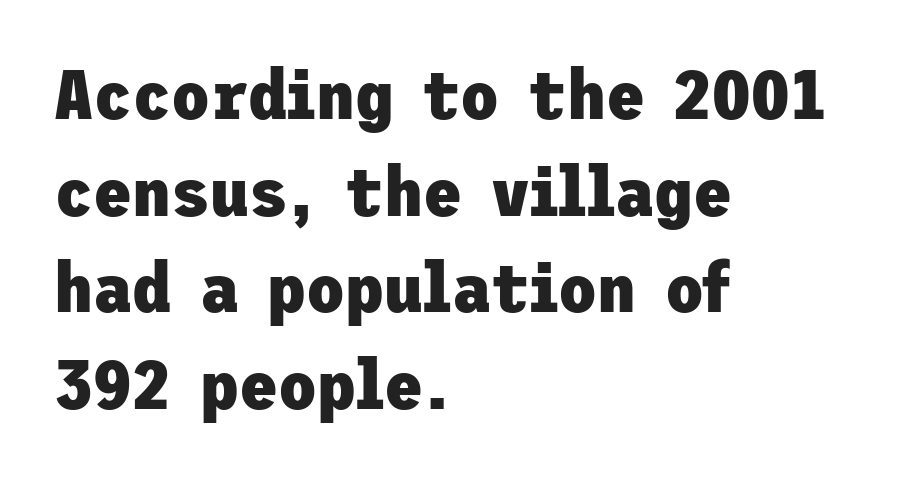
Q: Is the text bold? A: Yes.
Q: Is the text italic (slanted)? A: No, it is upright.
Q: Is the typeface a serif or a sans-serif typeface? A: Sans-serif.
Q: Is the text underlined? A: No.
Q: How is the paragraph aligned? A: Left-aligned.
Q: Is the spacing between letters normal or unusually wide? A: Normal.
Q: Is the spacing between lines tight, normal or loose? A: Normal.
Q: Width (condensed, normal, or wide)? A: Normal.
Q: Stroke contrast? A: Low.
Q: x-height? A: Medium.
